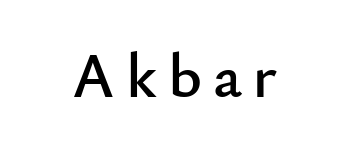
Q: Is the text italic (slanted)? A: No, it is upright.
Q: Is the typeface a serif or a sans-serif typeface? A: Sans-serif.
Q: Is the text underlined? A: No.
Q: Width (condensed, normal, or wide)? A: Normal.
Q: Stroke contrast? A: Low.
Q: x-height? A: Small.
Q: Monospaced? A: No.
